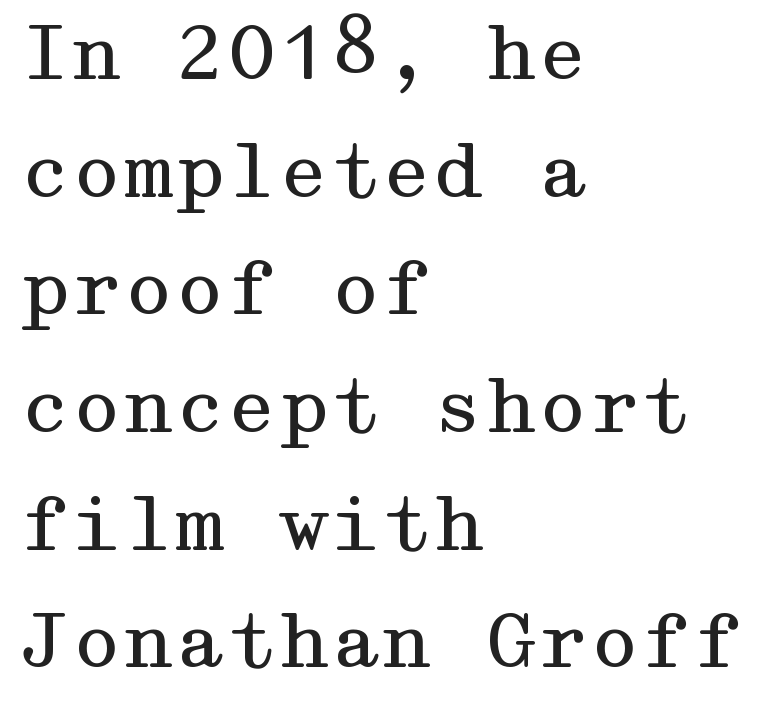
The image shows 74 px regular-weight, wide serif type, upright; set left-aligned, normal line spacing (1.59x), normal letter spacing, not underlined; medium stroke contrast and a medium x-height.
